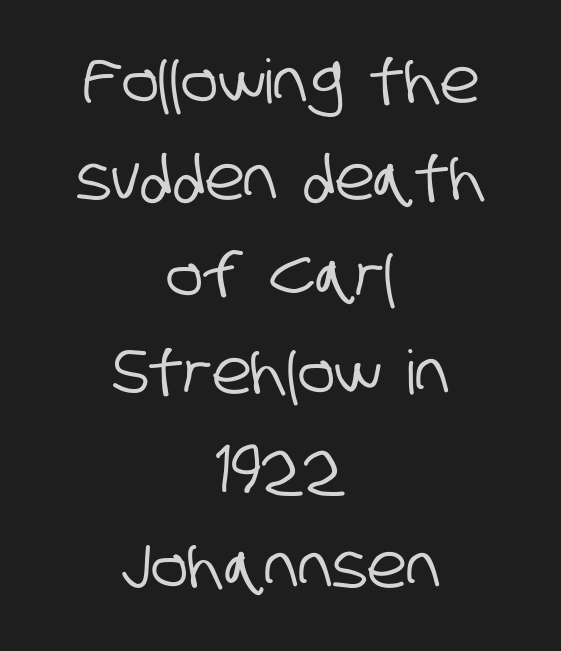
{"serif": "no", "width": "condensed", "stroke_contrast": "low", "x_height": "large", "monospaced": "no", "underline": "no", "align": "center", "line_spacing": "normal", "line_spacing_ratio": 1.59, "letter_spacing": "normal", "letter_spacing_em": 0.0, "glyph_px": 61}
